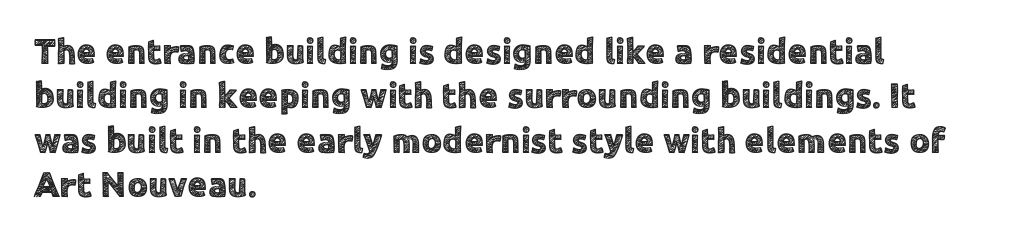
The image shows 36 px sans-serif type, upright; set left-aligned, line spacing 1.23x, normal letter spacing, not underlined; a medium x-height.
